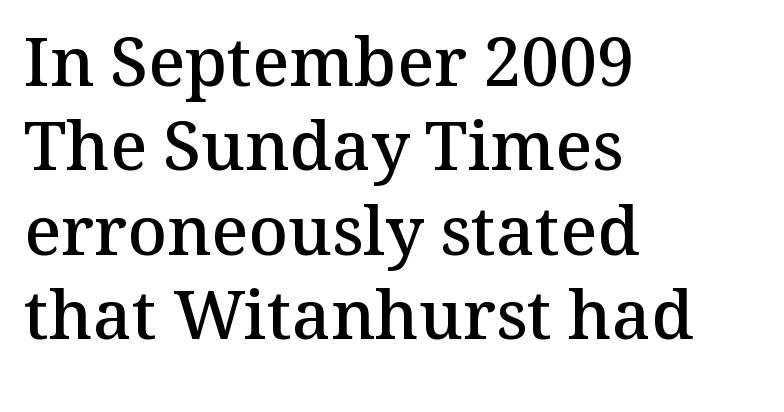
A typesetter would mark this as roman, not italic. On the weight axis this lands at semibold, roughly 600. Look at the bottom of the vertical strokes: they flare into serifs here. Each line starts at the same left margin while the right side varies. This sample has the flowing, uneven cadence of proportional lettering.
